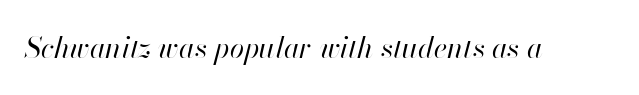
Stems and bowls with no extra thickness — not bold. The passage shown is typed in a proportional face where columns would drift. The gap between lines stays unmarked. Nobody touched the tracking dial on this one. Italic? Definitely — the glyphs are oblique.
